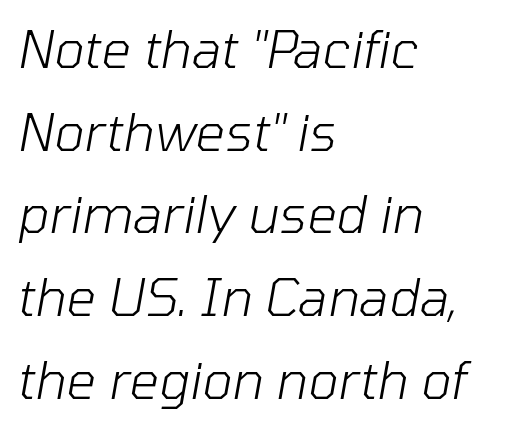
Is this a fixed-width face? No — the glyphs have proportional, varying widths. The strokes carry an ordinary text weight at most. The typography opts for an oblique posture over an upright one. Visually the block forms a straight wall on the left and a jagged coastline on the right. Check under the words: just untouched page. The face used here is rendered with its standard letterfit.
